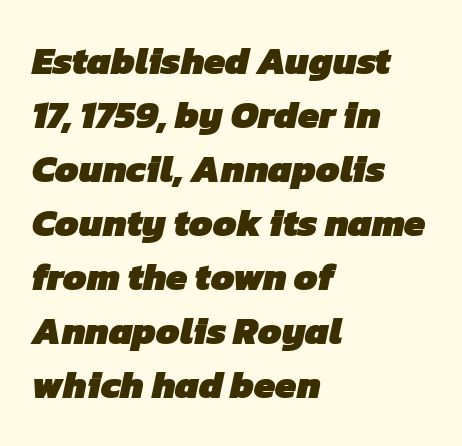
Descenders hang freely into open space. Is there much room between lines? A standard amount, neither cramped nor airy. Caption: bold face, heavy strokes. There is no visible air inserted between adjacent glyphs.
